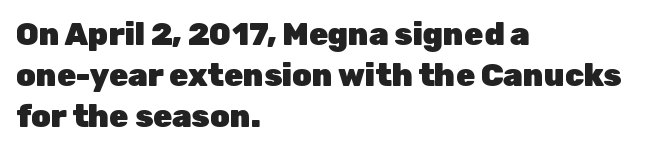
{"serif": "no", "italic": "no", "bold": "yes", "weight": "heavy", "width": "normal", "stroke_contrast": "low", "x_height": "medium", "monospaced": "no", "underline": "no", "align": "left", "line_spacing": "normal", "line_spacing_ratio": 1.32, "letter_spacing": "normal", "letter_spacing_em": 0.0, "glyph_px": 31}
